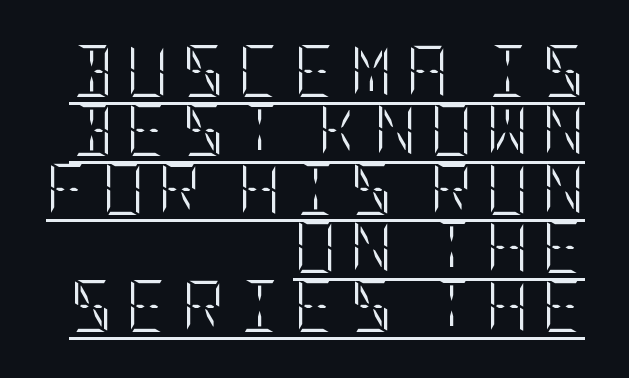
The image shows 52 px light, condensed type, upright; set right-aligned, tight line spacing (1.13x), unusually wide letter spacing (+0.26 em), underlined; low stroke contrast and a large x-height.
